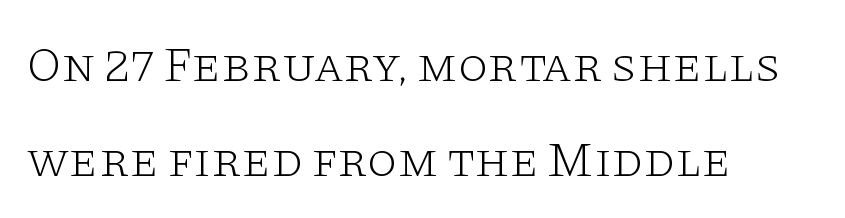
Q: Is the text bold? A: No.
Q: Is the text italic (slanted)? A: No, it is upright.
Q: Is the typeface a serif or a sans-serif typeface? A: Serif.
Q: Is the text underlined? A: No.
Q: How is the paragraph aligned? A: Left-aligned.
Q: Is the spacing between letters normal or unusually wide? A: Normal.
Q: Is the spacing between lines tight, normal or loose? A: Loose.
Q: Width (condensed, normal, or wide)? A: Wide.
Q: Stroke contrast? A: Low.
Q: x-height? A: Large.
Q: Monospaced? A: No.
